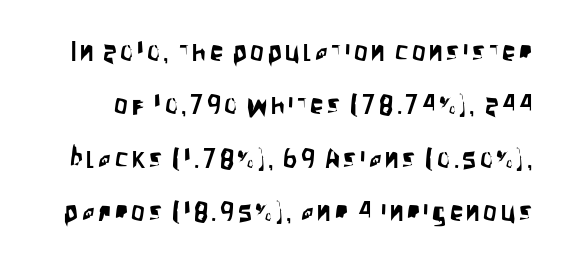
{"italic": "no", "underline": "no", "line_spacing": "loose", "line_spacing_ratio": 1.98, "glyph_px": 27}
